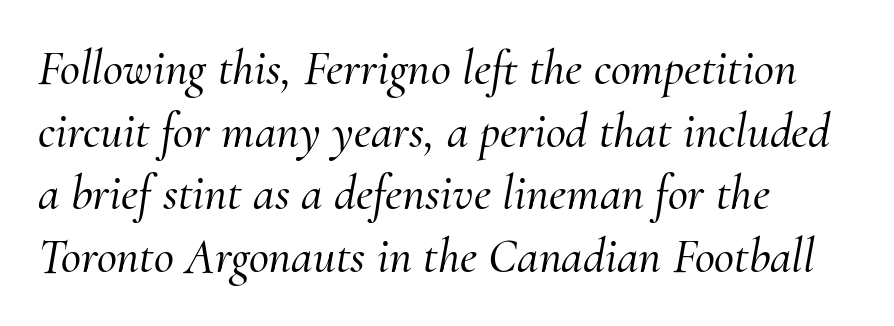
The image shows 49 px serif type, italic (leaning right); set left-aligned, normal line spacing (1.28x), normal letter spacing, not underlined; medium stroke contrast and a small x-height.
